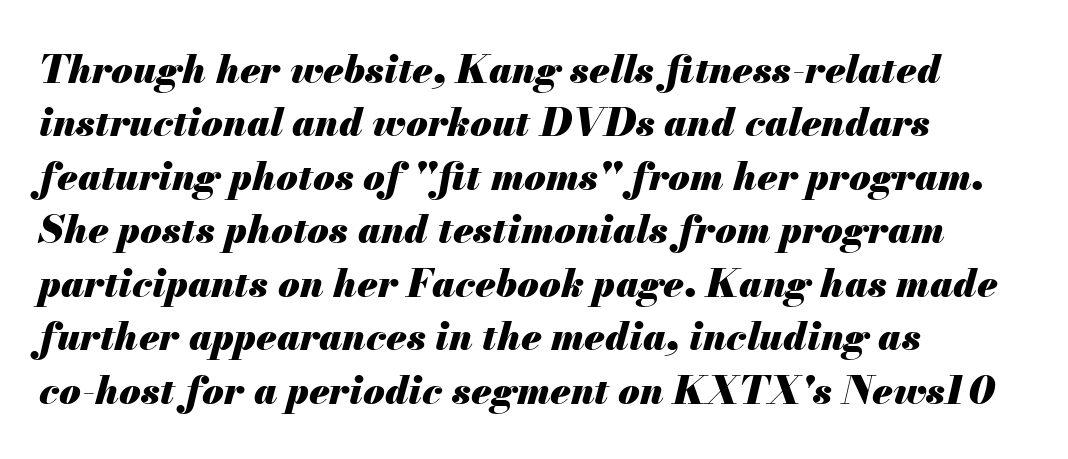
{"italic": "yes", "lean": "right", "slant_degrees": 13, "bold": "yes", "weight": "heavy", "width": "normal", "stroke_contrast": "medium", "x_height": "small", "monospaced": "no", "underline": "no", "align": "left", "line_spacing": "normal", "line_spacing_ratio": 1.37, "letter_spacing": "normal", "letter_spacing_em": 0.0, "glyph_px": 39}
